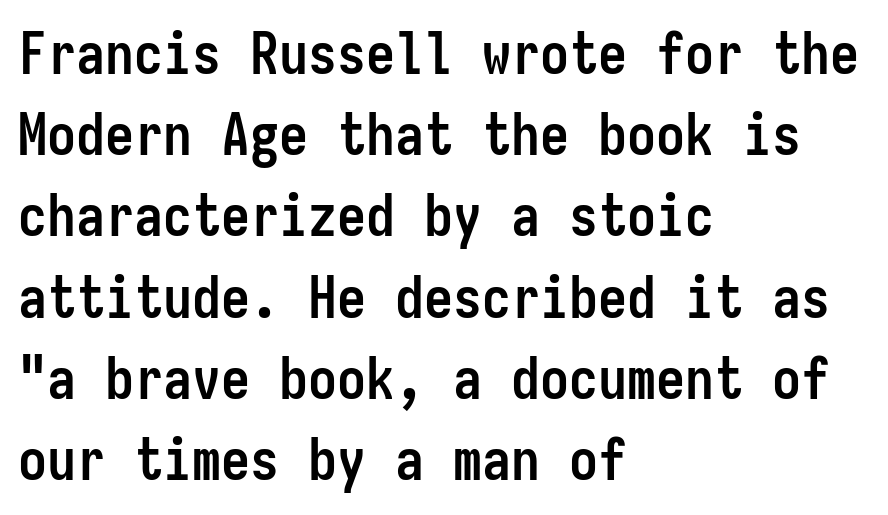
Q: Is the text bold? A: Yes.
Q: Is the text italic (slanted)? A: No, it is upright.
Q: Is the typeface a serif or a sans-serif typeface? A: Sans-serif.
Q: Is the text underlined? A: No.
Q: How is the paragraph aligned? A: Left-aligned.
Q: Is the spacing between letters normal or unusually wide? A: Normal.
Q: Is the spacing between lines tight, normal or loose? A: Normal.
Q: Width (condensed, normal, or wide)? A: Condensed.
Q: Stroke contrast? A: Low.
Q: x-height? A: Medium.
Q: Monospaced? A: Yes.
